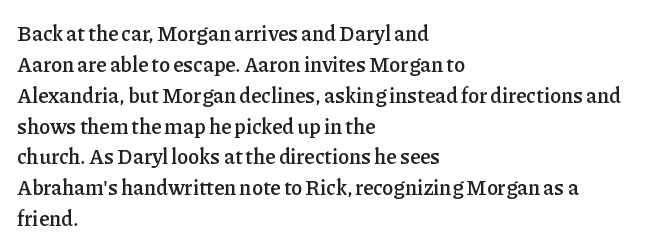
Q: Is the text bold? A: Semi-bold.
Q: Is the text italic (slanted)? A: No, it is upright.
Q: Is the text underlined? A: No.
Q: How is the paragraph aligned? A: Left-aligned.
Q: Is the spacing between letters normal or unusually wide? A: Normal.
Q: Is the spacing between lines tight, normal or loose? A: Normal.
